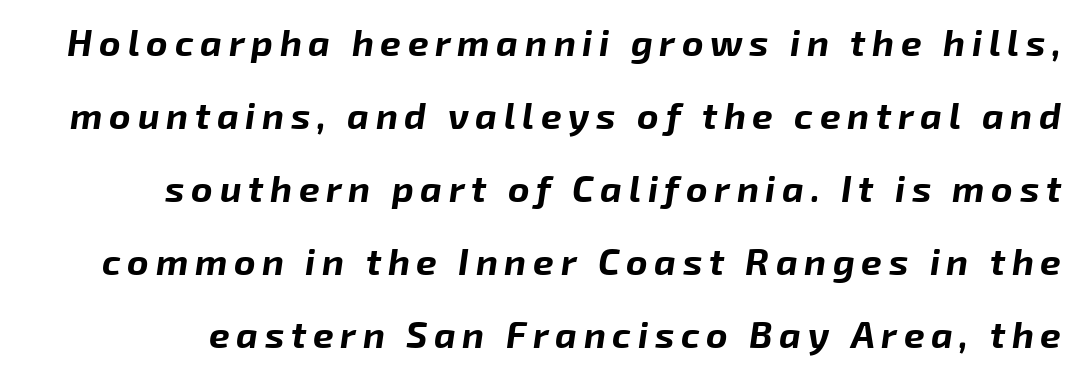
Q: Is the text bold? A: Yes.
Q: Is the text italic (slanted)? A: Yes, it leans right by about 8 degrees.
Q: Is the text underlined? A: No.
Q: Is the spacing between lines tight, normal or loose? A: Loose.
Q: Width (condensed, normal, or wide)? A: Normal.
Q: Stroke contrast? A: Low.
Q: x-height? A: Medium.
Q: Monospaced? A: No.
